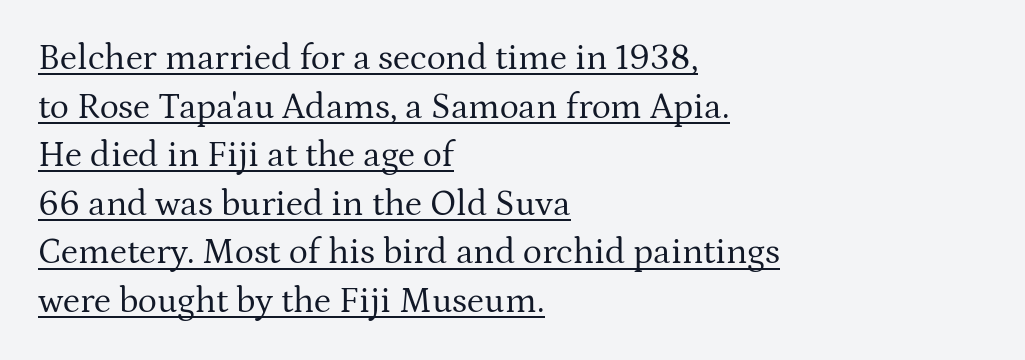
{"serif": "yes", "italic": "no", "bold": "no", "weight": "regular", "width": "normal", "stroke_contrast": "medium", "x_height": "medium", "monospaced": "no", "underline": "yes", "align": "left", "line_spacing": "normal", "line_spacing_ratio": 1.35, "letter_spacing": "normal", "letter_spacing_em": 0.0, "glyph_px": 36}
